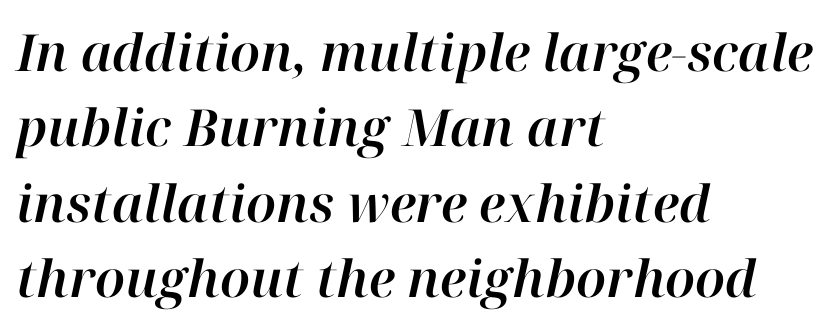
{"italic": "yes", "lean": "right", "slant_degrees": 12, "width": "normal", "stroke_contrast": "high", "x_height": "medium", "monospaced": "no", "underline": "no", "align": "left", "line_spacing": "normal", "line_spacing_ratio": 1.48, "letter_spacing": "normal", "letter_spacing_em": 0.0, "glyph_px": 51}
